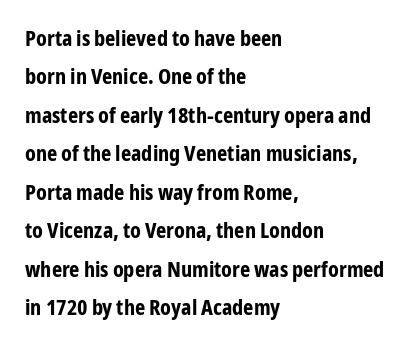
The line texture is even and compact thanks to regular tracking. Unmarked baselines from the first word to the last. Which margin do the lines hug? The left one — the right edge is uneven. Designer's note — italics off, roman on. The strokes are fattened all the way to bold.
